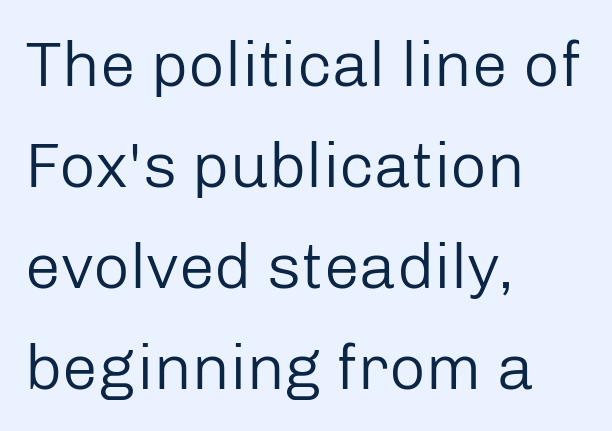
{"serif": "no", "italic": "no", "bold": "no", "weight": "regular", "width": "normal", "stroke_contrast": "low", "x_height": "medium", "monospaced": "no", "underline": "no", "align": "left", "line_spacing": "normal", "line_spacing_ratio": 1.58, "letter_spacing": "normal", "letter_spacing_em": 0.0, "glyph_px": 64}
